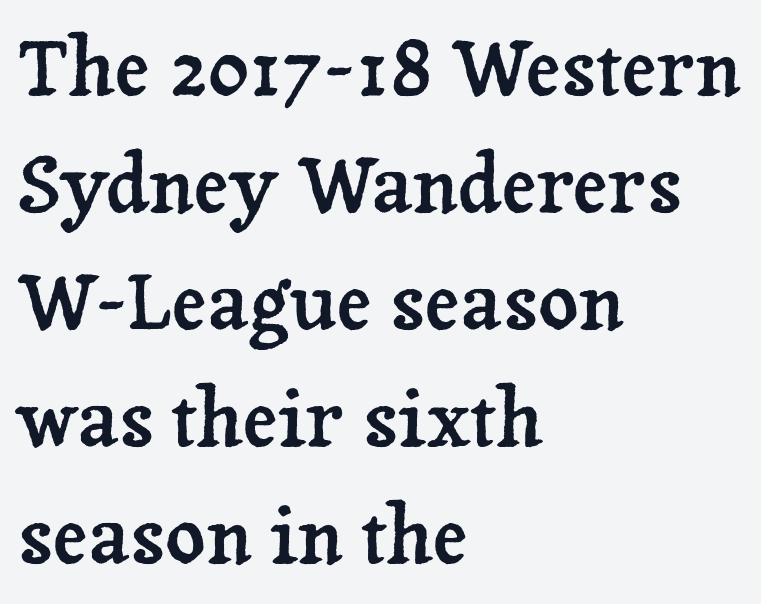
Q: Is the text italic (slanted)? A: No, it is upright.
Q: Is the typeface a serif or a sans-serif typeface? A: Serif.
Q: Is the text underlined? A: No.
Q: How is the paragraph aligned? A: Left-aligned.
Q: Is the spacing between letters normal or unusually wide? A: Normal.
Q: Is the spacing between lines tight, normal or loose? A: Normal.
Q: Width (condensed, normal, or wide)? A: Normal.
Q: Stroke contrast? A: Low.
Q: x-height? A: Medium.
Q: Monospaced? A: No.
